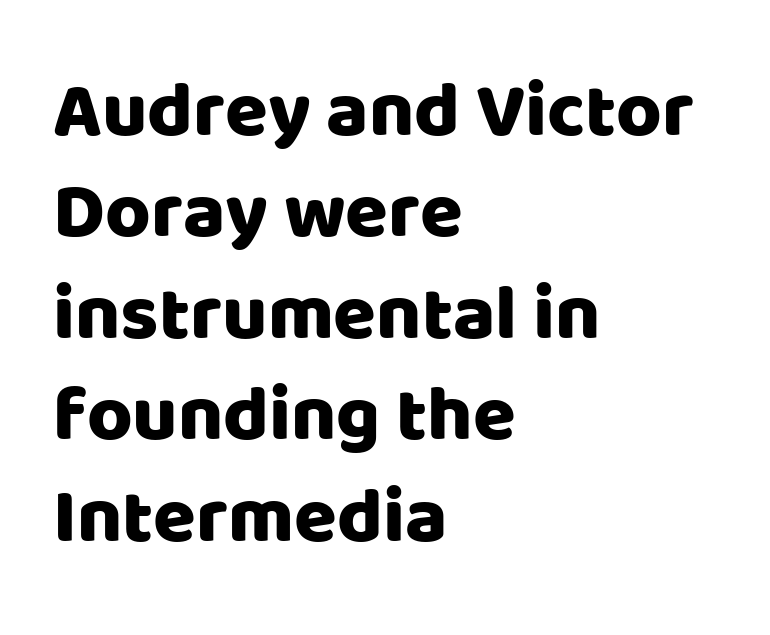
Q: Is the text italic (slanted)? A: No, it is upright.
Q: Is the typeface a serif or a sans-serif typeface? A: Sans-serif.
Q: Is the text underlined? A: No.
Q: How is the paragraph aligned? A: Left-aligned.
Q: Is the spacing between letters normal or unusually wide? A: Normal.
Q: Is the spacing between lines tight, normal or loose? A: Normal.
Q: Width (condensed, normal, or wide)? A: Normal.
Q: Stroke contrast? A: Low.
Q: x-height? A: Large.
Q: Monospaced? A: No.
